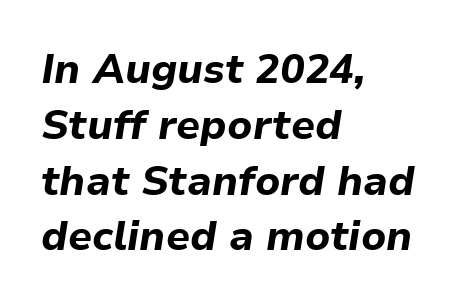
Q: Is the text bold? A: Yes.
Q: Is the text italic (slanted)? A: Yes, it leans right by about 9 degrees.
Q: Is the text underlined? A: No.
Q: How is the paragraph aligned? A: Left-aligned.
Q: Is the spacing between letters normal or unusually wide? A: Normal.
Q: Is the spacing between lines tight, normal or loose? A: Normal.
Q: Width (condensed, normal, or wide)? A: Normal.
Q: Stroke contrast? A: Low.
Q: x-height? A: Medium.
Q: Monospaced? A: No.
